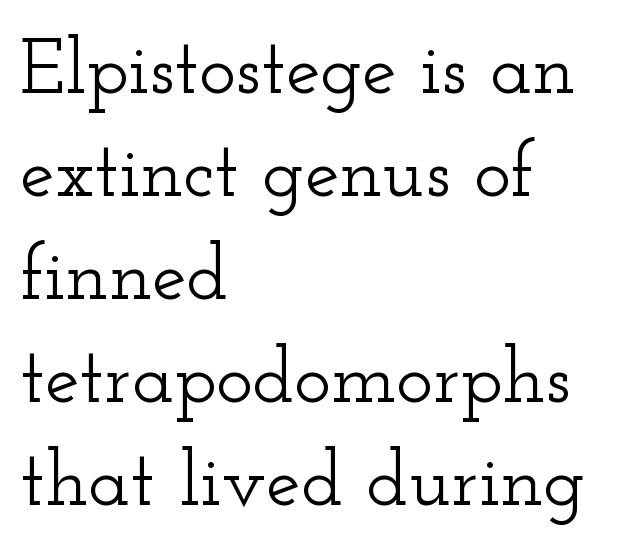
The image shows 78 px wide serif type, upright; set left-aligned, normal line spacing (1.32x), normal letter spacing, not underlined; low stroke contrast and a small x-height.
